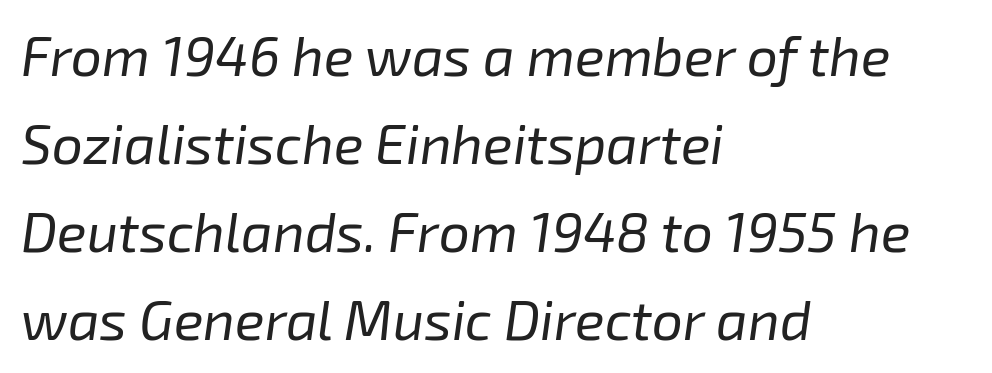
{"italic": "yes", "lean": "right", "slant_degrees": 8, "bold": "no", "weight": "regular", "width": "normal", "stroke_contrast": "low", "x_height": "medium", "monospaced": "no", "underline": "no", "align": "left", "line_spacing": "normal", "line_spacing_ratio": 1.6, "letter_spacing": "normal", "letter_spacing_em": 0.0, "glyph_px": 55}
